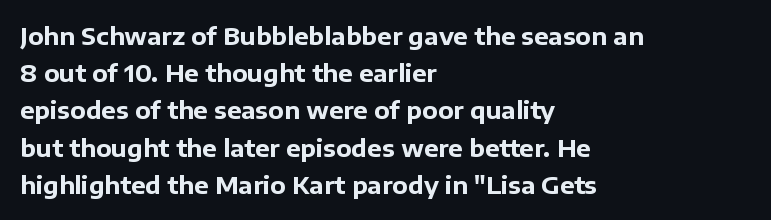
The passage shown has conventional tracking throughout. Underline: absent. The lines in this sample share a left origin and differ only in where they stop. These lines carry a lot of weight — the face is fully bold. Leading: standard. Characters remain perfectly vertical along every line.
